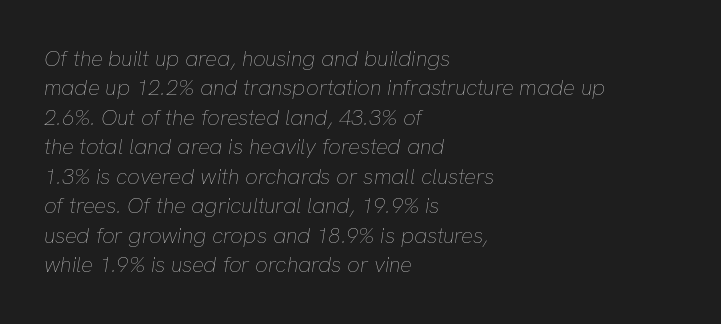
{"italic": "yes", "lean": "right", "slant_degrees": 8, "bold": "no", "underline": "no", "align": "left", "line_spacing": "normal", "line_spacing_ratio": 1.34, "letter_spacing": "normal", "letter_spacing_em": 0.0, "glyph_px": 22}
